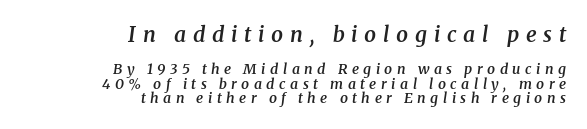
Q: Is the text bold? A: Semi-bold.
Q: Is the text italic (slanted)? A: Yes, it leans right by about 8 degrees.
Q: Is the text underlined? A: No.
Q: How is the paragraph aligned? A: Right-aligned.
Q: Is the spacing between letters normal or unusually wide? A: Unusually wide.
Q: Is the spacing between lines tight, normal or loose? A: Tight.
Q: Which block of text is set in a larger size, the first (top) or the second (bottom)? A: The first (top) one.
